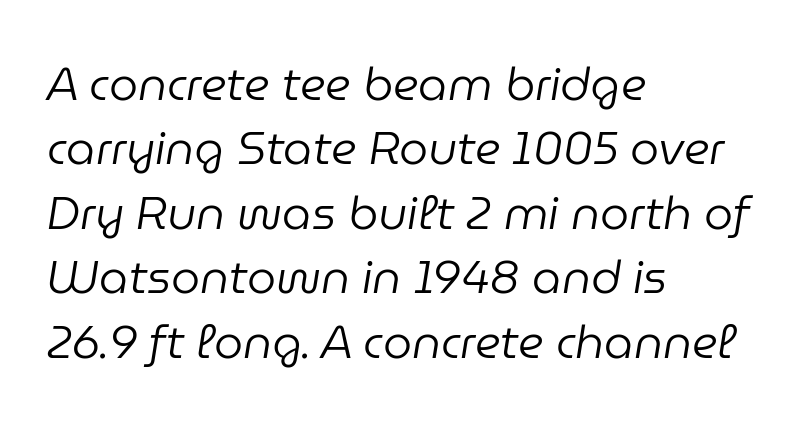
Q: Is the text bold? A: No.
Q: Is the text italic (slanted)? A: Yes, it leans right by about 9 degrees.
Q: Is the text underlined? A: No.
Q: How is the paragraph aligned? A: Left-aligned.
Q: Is the spacing between letters normal or unusually wide? A: Normal.
Q: Is the spacing between lines tight, normal or loose? A: Normal.
Q: Width (condensed, normal, or wide)? A: Normal.
Q: Stroke contrast? A: Low.
Q: x-height? A: Medium.
Q: Monospaced? A: No.
